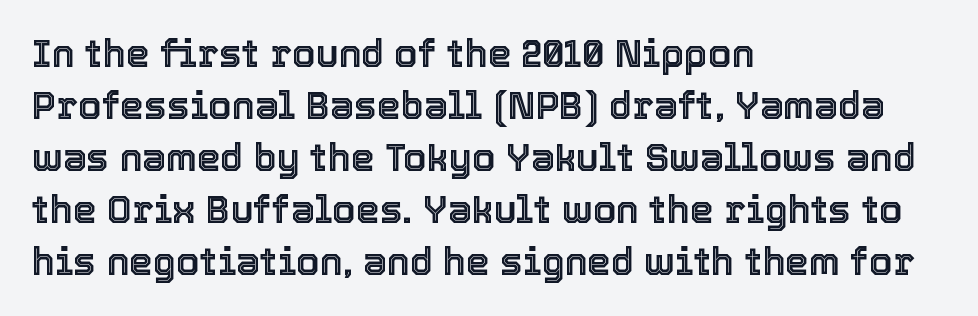
The image shows 38 px text type, upright; set left-aligned, normal line spacing (1.37x), normal letter spacing, not underlined; a medium x-height.
